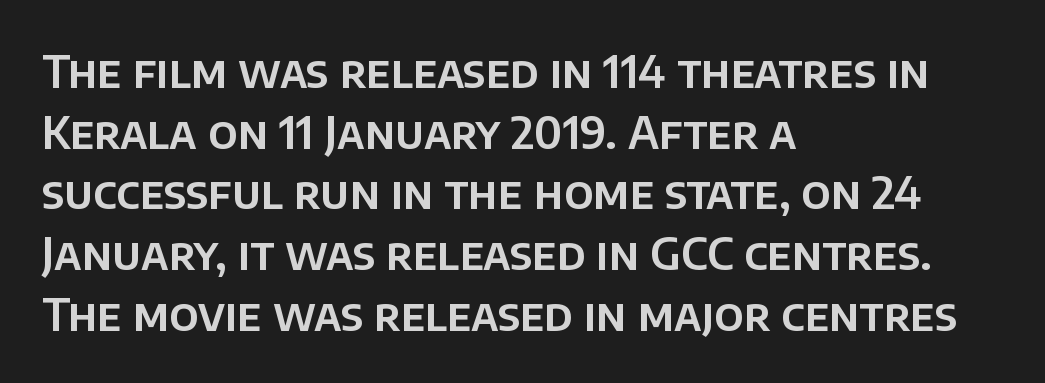
The image shows 44 px sans-serif type, upright; set left-aligned, normal line spacing (1.38x), normal letter spacing, not underlined; low stroke contrast and a large x-height.
